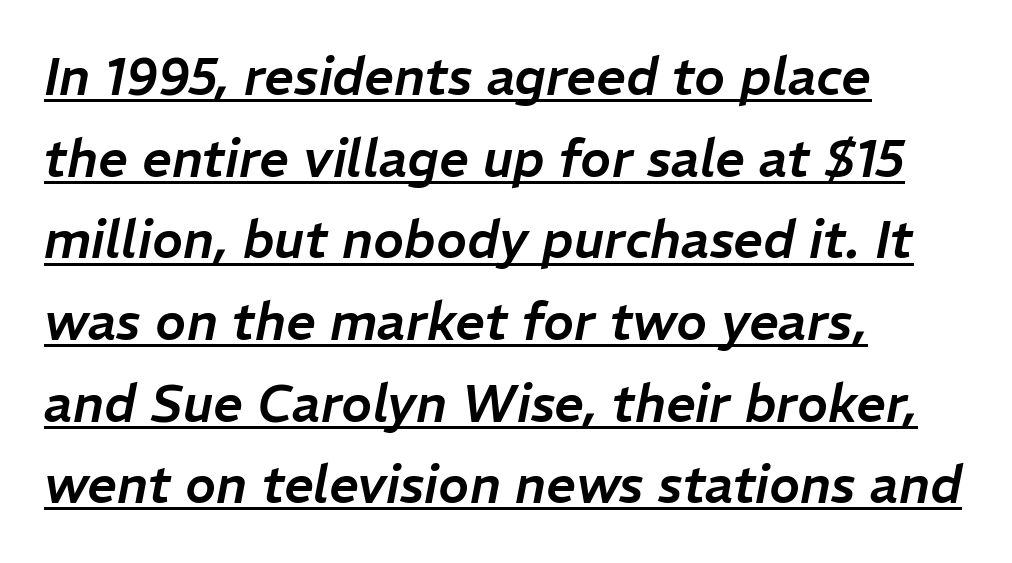
{"italic": "yes", "lean": "right", "slant_degrees": 11, "width": "normal", "stroke_contrast": "low", "x_height": "medium", "monospaced": "no", "underline": "yes", "align": "left", "line_spacing": "normal", "line_spacing_ratio": 1.57, "letter_spacing": "normal", "letter_spacing_em": 0.0, "glyph_px": 52}
